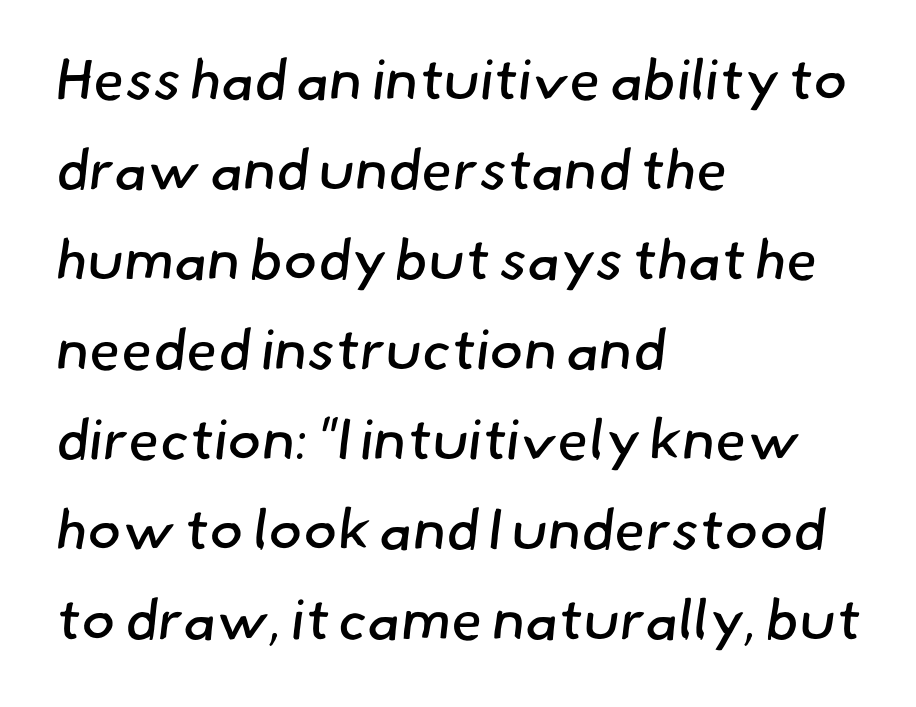
Q: Is the text bold? A: No.
Q: Is the typeface a serif or a sans-serif typeface? A: Sans-serif.
Q: Is the text underlined? A: No.
Q: How is the paragraph aligned? A: Left-aligned.
Q: Is the spacing between letters normal or unusually wide? A: Normal.
Q: Is the spacing between lines tight, normal or loose? A: Normal.
Q: Width (condensed, normal, or wide)? A: Normal.
Q: Stroke contrast? A: Low.
Q: x-height? A: Small.
Q: Monospaced? A: No.
